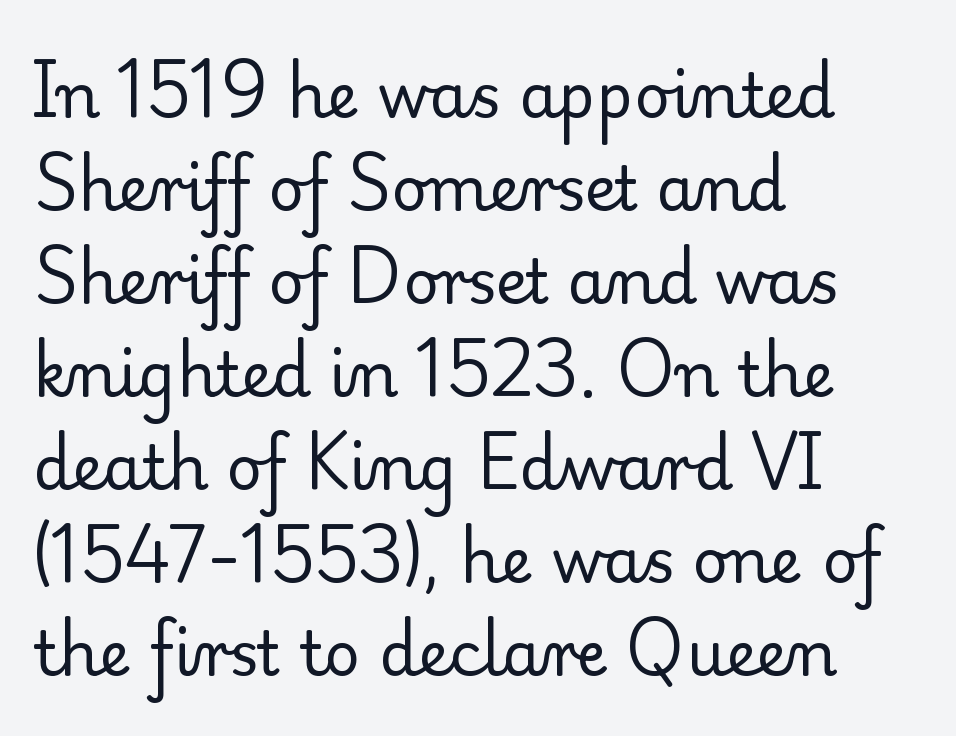
Q: Is the text bold? A: No.
Q: Is the text italic (slanted)? A: No, it is upright.
Q: Is the typeface a serif or a sans-serif typeface? A: Serif.
Q: Is the text underlined? A: No.
Q: How is the paragraph aligned? A: Left-aligned.
Q: Is the spacing between letters normal or unusually wide? A: Normal.
Q: Is the spacing between lines tight, normal or loose? A: Normal.
Q: Width (condensed, normal, or wide)? A: Normal.
Q: Stroke contrast? A: Low.
Q: x-height? A: Small.
Q: Monospaced? A: No.
